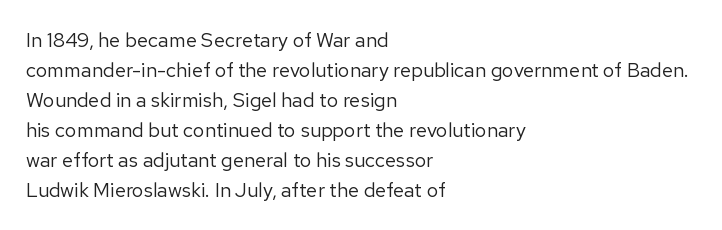
Q: Is the text bold? A: No.
Q: Is the text italic (slanted)? A: No, it is upright.
Q: Is the text underlined? A: No.
Q: How is the paragraph aligned? A: Left-aligned.
Q: Is the spacing between letters normal or unusually wide? A: Normal.
Q: Is the spacing between lines tight, normal or loose? A: Normal.
